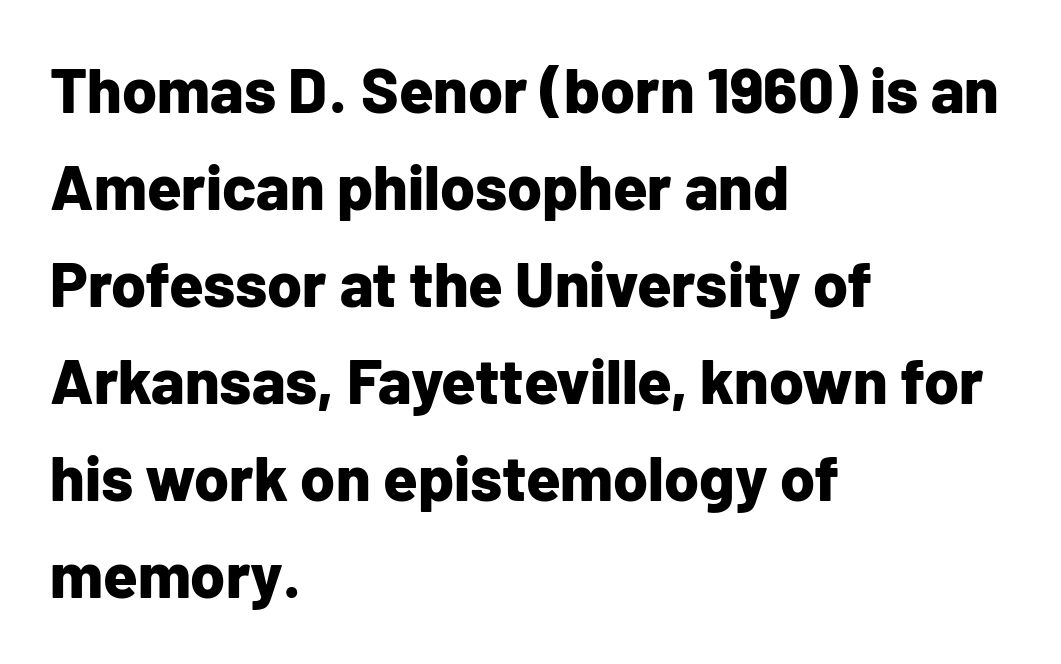
The image shows 63 px bold sans-serif type, upright; set left-aligned, normal line spacing (1.54x), normal letter spacing, not underlined; low stroke contrast and a medium x-height.
